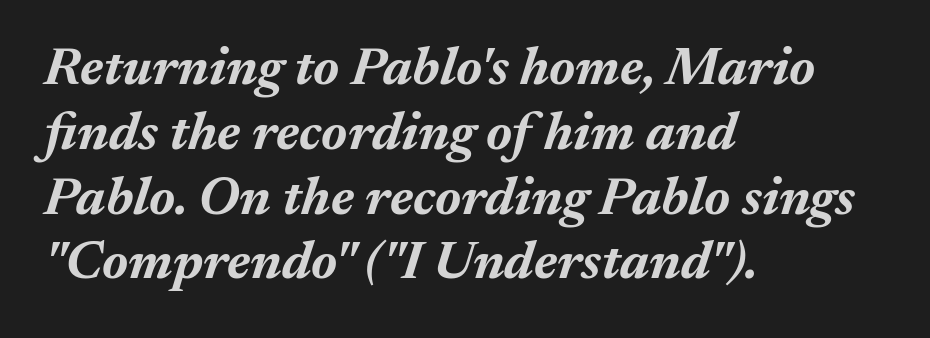
Q: Is the text bold? A: Yes.
Q: Is the text italic (slanted)? A: Yes, it leans right by about 17 degrees.
Q: Is the text underlined? A: No.
Q: How is the paragraph aligned? A: Left-aligned.
Q: Is the spacing between letters normal or unusually wide? A: Normal.
Q: Width (condensed, normal, or wide)? A: Normal.
Q: Stroke contrast? A: Medium.
Q: x-height? A: Medium.
Q: Monospaced? A: No.
